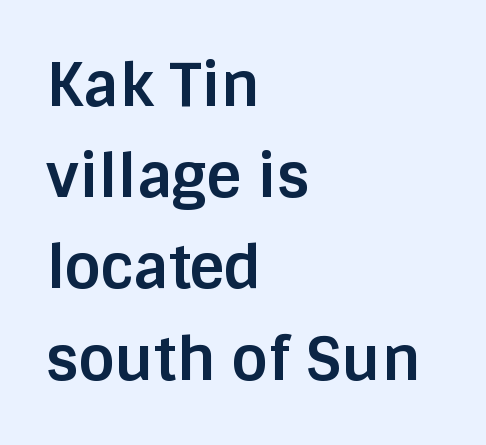
Q: Is the text bold? A: Yes.
Q: Is the text italic (slanted)? A: No, it is upright.
Q: Is the typeface a serif or a sans-serif typeface? A: Sans-serif.
Q: Is the text underlined? A: No.
Q: How is the paragraph aligned? A: Left-aligned.
Q: Is the spacing between letters normal or unusually wide? A: Normal.
Q: Is the spacing between lines tight, normal or loose? A: Normal.
Q: Width (condensed, normal, or wide)? A: Normal.
Q: Stroke contrast? A: Low.
Q: x-height? A: Large.
Q: Monospaced? A: No.
